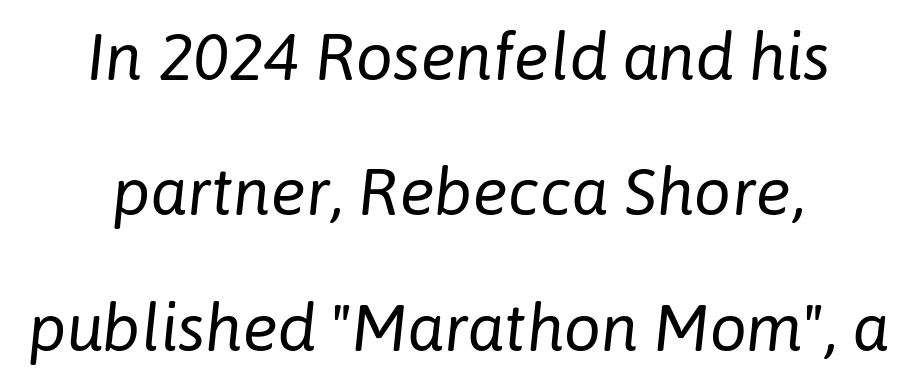
Bold? No — there's no thickening of the strokes. Varying glyph widths throughout — classic text-font behaviour. The leading is generous, giving the passage an open texture. Short note: letters normally spaced. Would a proofreader flag this as italicized? Yes.
